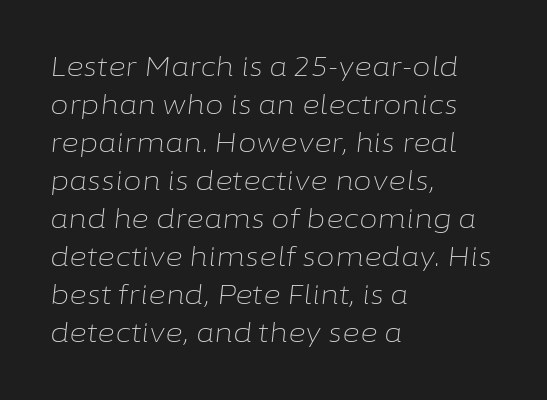
{"italic": "yes", "lean": "right", "slant_degrees": 6, "bold": "no", "underline": "no", "align": "left", "line_spacing": "normal", "line_spacing_ratio": 1.41, "letter_spacing": "normal", "letter_spacing_em": 0.0, "glyph_px": 27}
